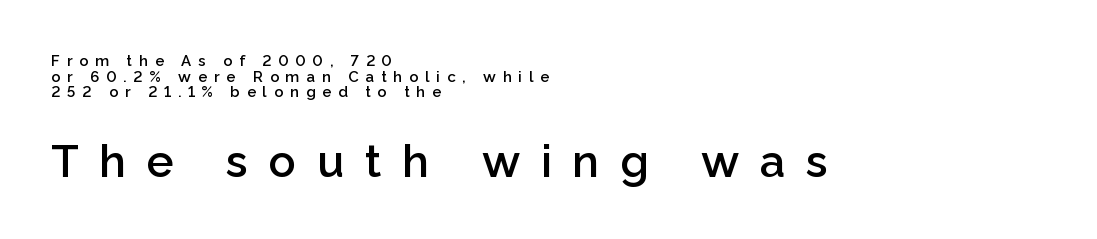
{"serif": "no", "italic": "no", "bold": "semi", "weight": "semibold", "width": "normal", "stroke_contrast": "low", "x_height": "medium", "monospaced": "no", "underline": "no", "align": "left", "line_spacing": "tight", "line_spacing_ratio": 1.04, "letter_spacing": "wide", "letter_spacing_em": 0.46, "larger_block": "second", "size_ratio": 3.0, "glyph_px": 45}
